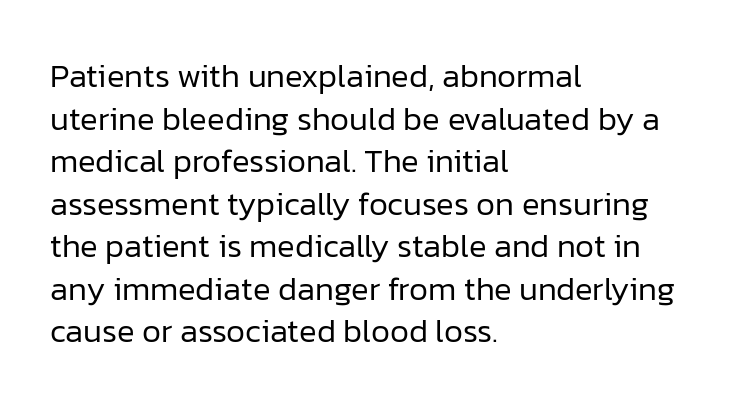
Q: Is the text bold? A: No.
Q: Is the text italic (slanted)? A: No, it is upright.
Q: Is the typeface a serif or a sans-serif typeface? A: Sans-serif.
Q: Is the text underlined? A: No.
Q: How is the paragraph aligned? A: Left-aligned.
Q: Is the spacing between letters normal or unusually wide? A: Normal.
Q: Is the spacing between lines tight, normal or loose? A: Normal.
Q: Width (condensed, normal, or wide)? A: Normal.
Q: Stroke contrast? A: Low.
Q: x-height? A: Medium.
Q: Monospaced? A: No.
